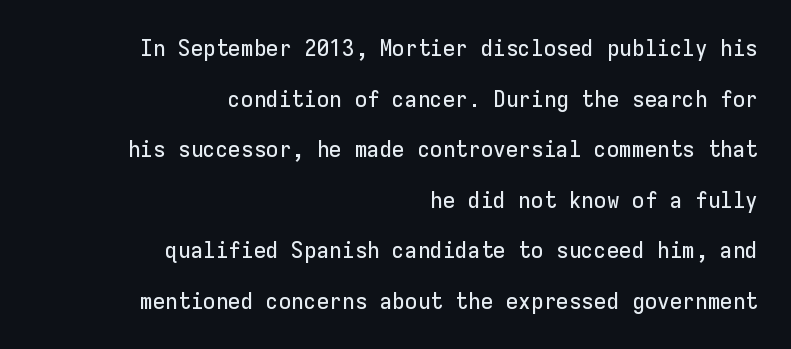
{"italic": "no", "underline": "no", "align": "right", "line_spacing": "loose", "line_spacing_ratio": 2.2, "letter_spacing": "normal", "letter_spacing_em": 0.0, "glyph_px": 23}
